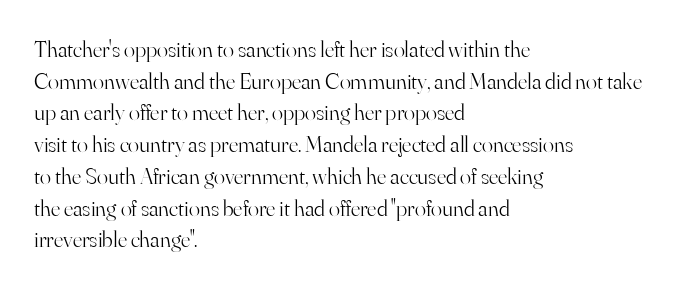
A roman cut, with each character standing at attention. Line spacing here is normal. The text block is weighted toward the left margin, trailing off unevenly rightward. Lines of text with bare space underneath. Nothing unusual about the tracking: characters are spaced as the font intends. A quiet, ordinary-to-light weight characterises the typeface.
